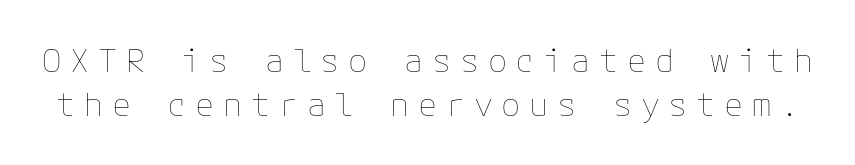
The image shows 32 px thin type, upright; set normal line spacing (1.39x), unusually wide letter spacing (+0.27 em), not underlined; low stroke contrast and a medium x-height.
